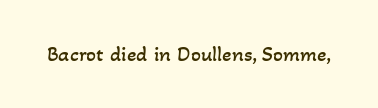
{"bold": "no", "underline": "no", "letter_spacing": "normal", "letter_spacing_em": 0.0, "glyph_px": 22}
